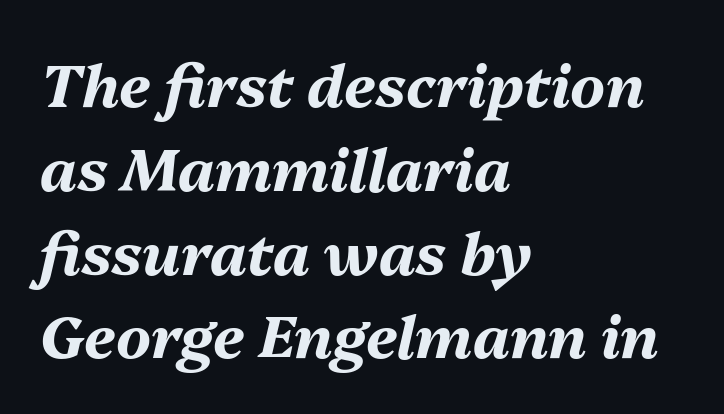
The image shows 59 px bold type, italic (leaning right); set left-aligned, normal line spacing (1.42x), normal letter spacing, not underlined; medium stroke contrast and a medium x-height.
